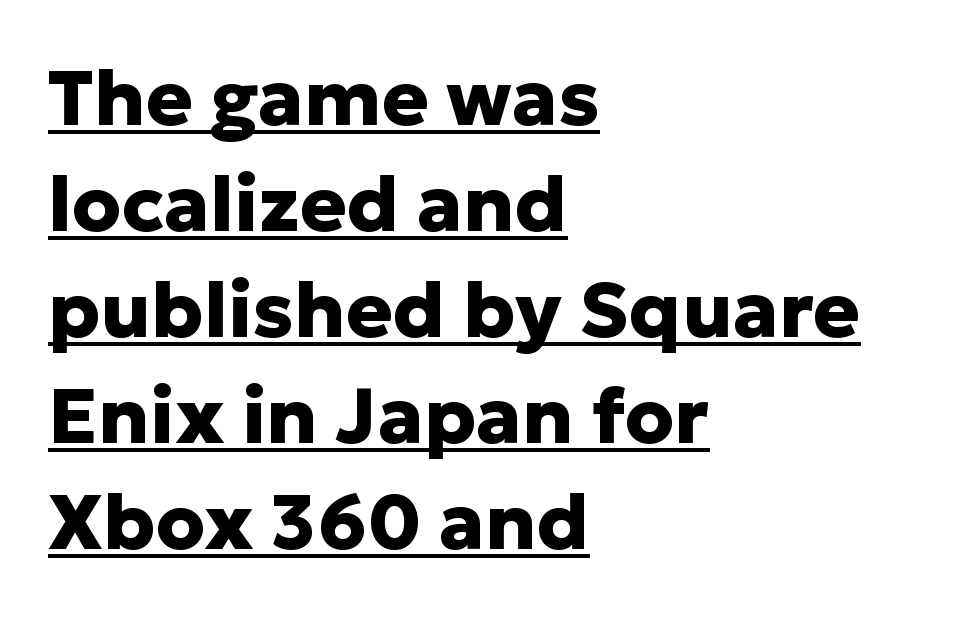
Q: Is the text bold? A: Yes.
Q: Is the text italic (slanted)? A: No, it is upright.
Q: Is the typeface a serif or a sans-serif typeface? A: Sans-serif.
Q: Is the text underlined? A: Yes.
Q: How is the paragraph aligned? A: Left-aligned.
Q: Is the spacing between letters normal or unusually wide? A: Normal.
Q: Is the spacing between lines tight, normal or loose? A: Normal.
Q: Width (condensed, normal, or wide)? A: Normal.
Q: Stroke contrast? A: Low.
Q: x-height? A: Medium.
Q: Monospaced? A: No.
